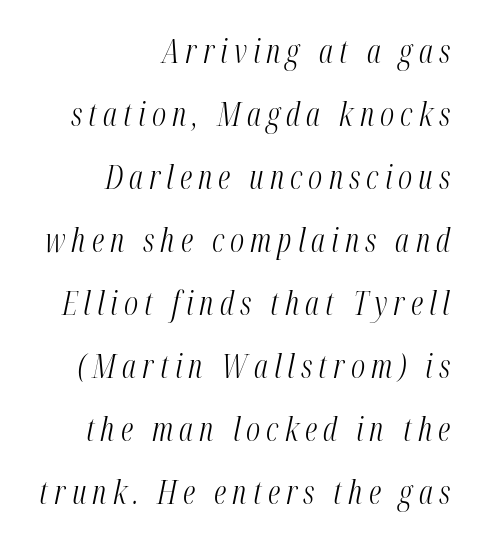
The image shows 32 px light, condensed type, italic (leaning right); set right-aligned, loose line spacing (1.97x), not underlined; medium stroke contrast and a medium x-height.
